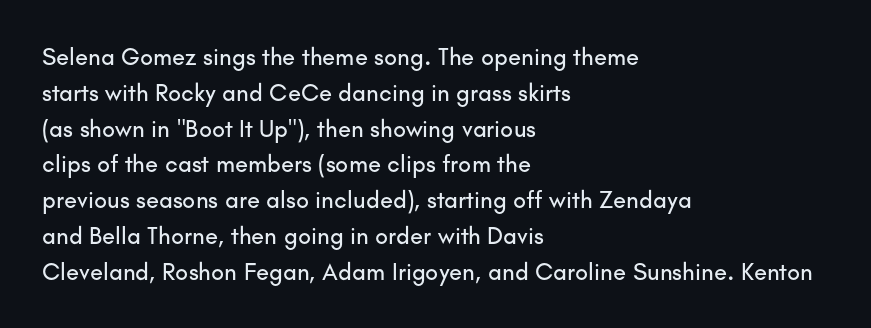
The image shows 24 px text type, upright; set left-aligned, normal line spacing (1.49x), normal letter spacing, not underlined.
